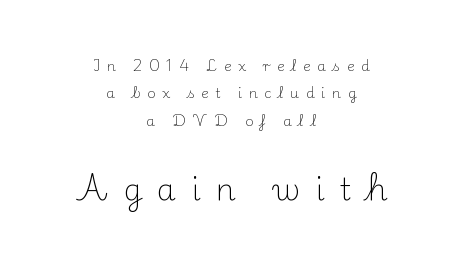
The image shows 31 px light serif type, upright; set centered, loose line spacing (1.95x), unusually wide letter spacing (+0.47 em), not underlined; the second (bottom) block is 2.21x larger; medium stroke contrast and a small x-height.
